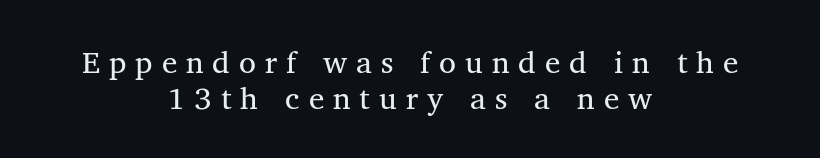
The weight would be labelled regular, book, light, or lighter still. Varying glyph widths throughout — classic text-font behaviour. The rendering inserts visible extra space after every character. Notice how the stems are strictly vertical — no italics here. This is serif lettering, the kind often seen in printed books.
